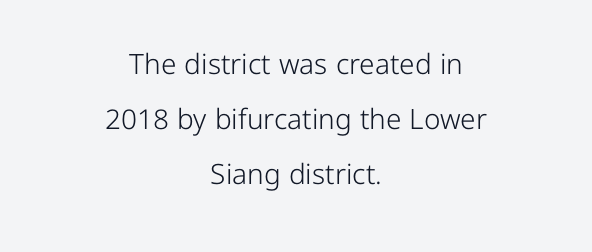
{"serif": "no", "italic": "no", "bold": "no", "weight": "light", "width": "normal", "stroke_contrast": "low", "x_height": "medium", "monospaced": "no", "underline": "no", "align": "center", "line_spacing": "loose", "line_spacing_ratio": 1.97, "letter_spacing": "normal", "letter_spacing_em": 0.0, "glyph_px": 28}
